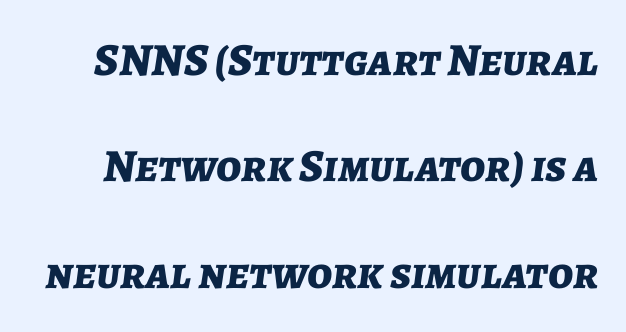
The image shows 46 px bold type, italic (leaning right); set loose line spacing (2.31x), normal letter spacing, not underlined; low stroke contrast and a medium x-height.
